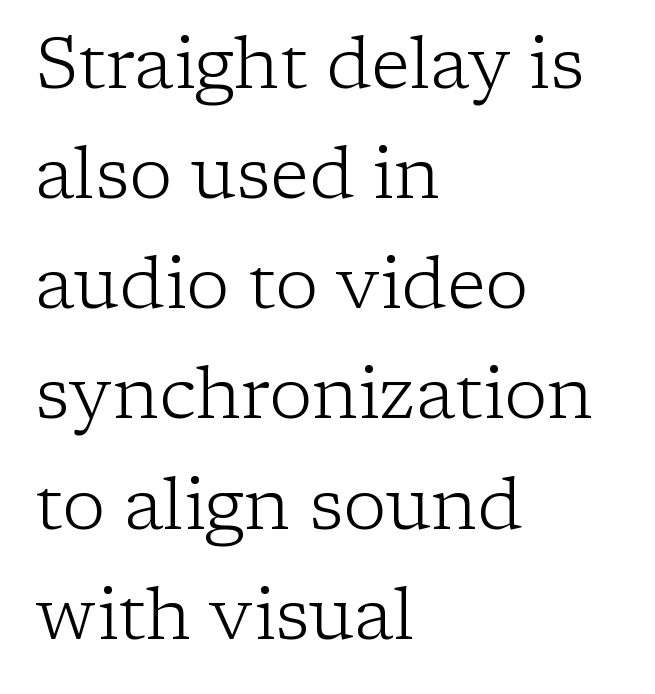
Is the type heavy? It reads as light-to-regular instead. Note the varied advance widths — an 'i' is clearly narrower than an 'm'. Leading matches the norm, producing a regular column. Characters follow at the spacing the type designer built in. You can tell it's not italic because the verticals are truly vertical. Layout note: lines flush left.
